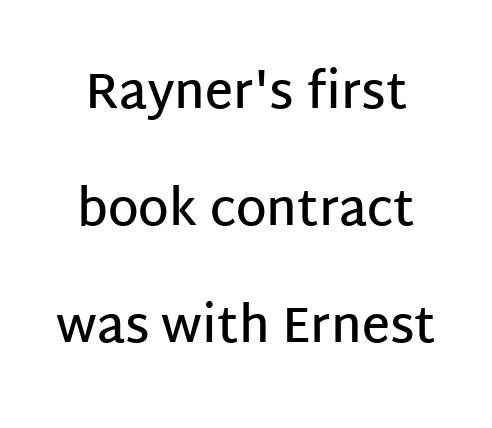
Nobody touched the tracking dial on this one. Whoever set this chose breathing room over compactness in the vertical rhythm. Regarding serifs, this sample does without them. Underlining? Definitely not there.
